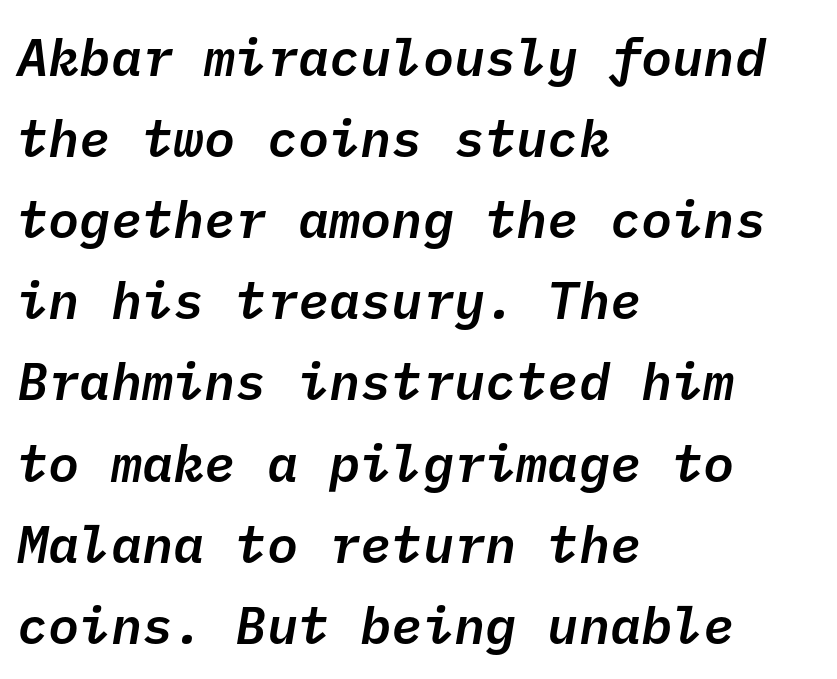
The image shows 52 px semibold sans-serif type; set left-aligned, normal line spacing (1.56x), normal letter spacing, not underlined; low stroke contrast and a medium x-height.
